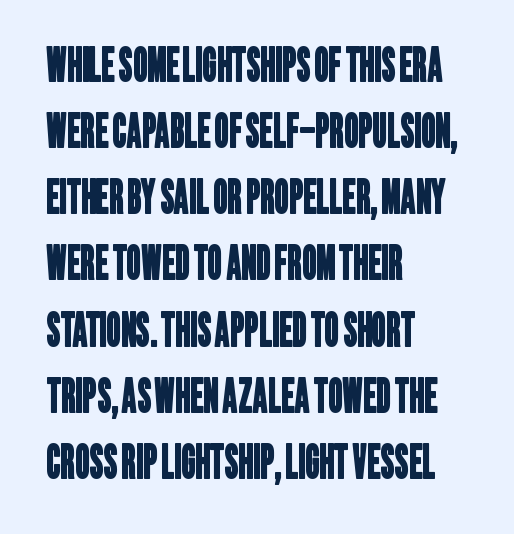
Rule under the text: the space is simply empty. The face used here is proportionally spaced, like ordinary book or web type. The line texture is even and compact thanks to regular tracking. Stroke terminals: plain, sans-serif.
